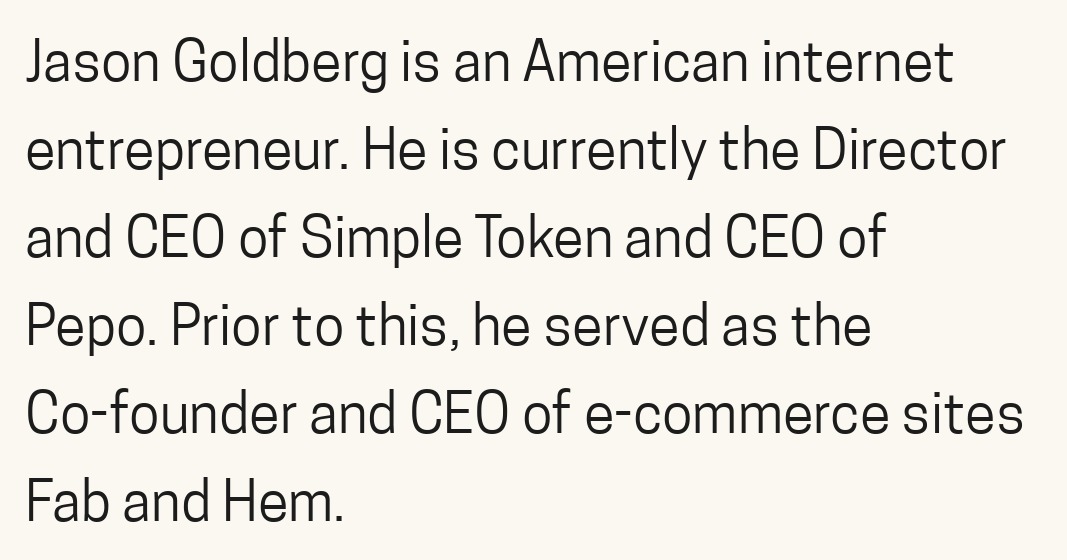
Q: Is the text bold? A: No.
Q: Is the text italic (slanted)? A: No, it is upright.
Q: Is the typeface a serif or a sans-serif typeface? A: Sans-serif.
Q: Is the text underlined? A: No.
Q: How is the paragraph aligned? A: Left-aligned.
Q: Is the spacing between letters normal or unusually wide? A: Normal.
Q: Is the spacing between lines tight, normal or loose? A: Normal.
Q: Width (condensed, normal, or wide)? A: Condensed.
Q: Stroke contrast? A: Low.
Q: x-height? A: Medium.
Q: Monospaced? A: No.
